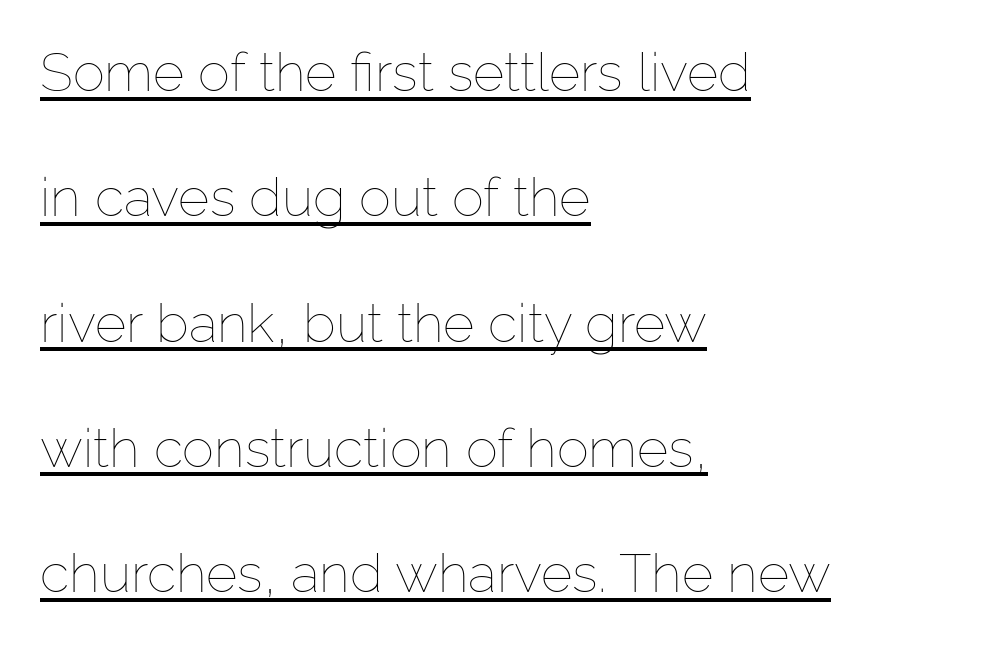
Q: Is the text bold? A: No.
Q: Is the text italic (slanted)? A: No, it is upright.
Q: Is the text underlined? A: Yes.
Q: How is the paragraph aligned? A: Left-aligned.
Q: Is the spacing between letters normal or unusually wide? A: Normal.
Q: Is the spacing between lines tight, normal or loose? A: Loose.
Q: Width (condensed, normal, or wide)? A: Normal.
Q: Stroke contrast? A: Low.
Q: x-height? A: Medium.
Q: Monospaced? A: No.
